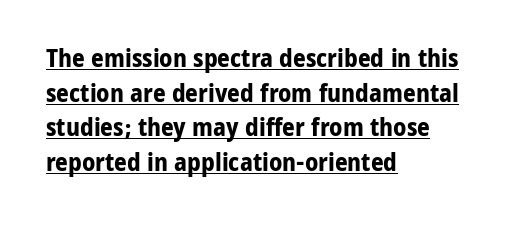
{"italic": "no", "bold": "yes", "underline": "yes", "align": "left", "line_spacing": "normal", "line_spacing_ratio": 1.39, "letter_spacing": "normal", "letter_spacing_em": 0.0, "glyph_px": 25}
